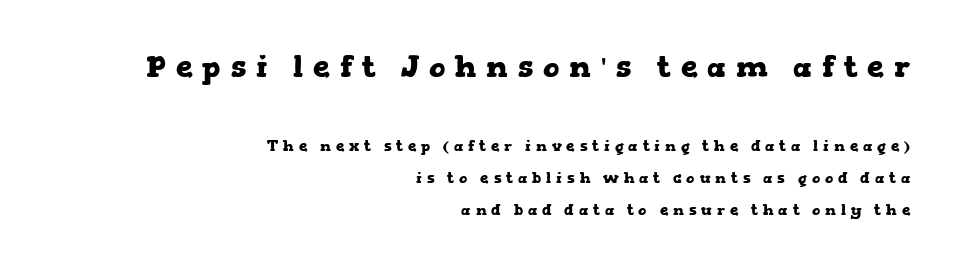
{"serif": "yes", "italic": "no", "bold": "yes", "weight": "heavy", "width": "wide", "stroke_contrast": "low", "x_height": "medium", "monospaced": "no", "underline": "no", "align": "right", "line_spacing": "loose", "line_spacing_ratio": 2.13, "letter_spacing": "wide", "letter_spacing_em": 0.33, "larger_block": "first", "size_ratio": 2.0, "glyph_px": 30}
